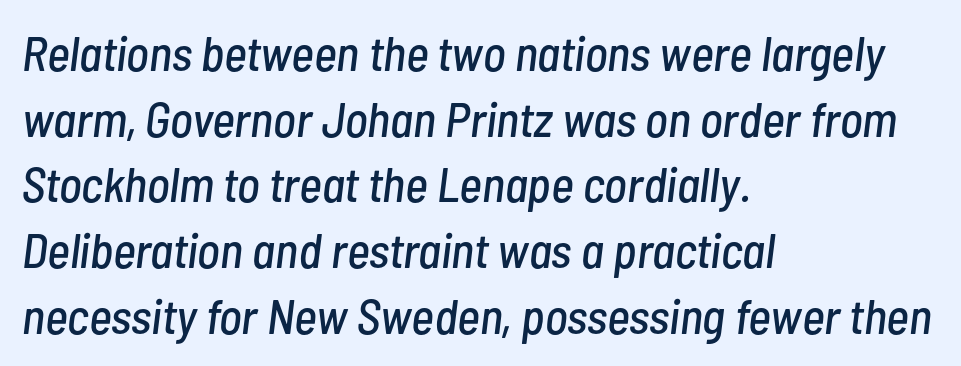
The image shows 49 px condensed type, italic (leaning right); set left-aligned, normal line spacing (1.34x), normal letter spacing, not underlined; low stroke contrast and a medium x-height.
